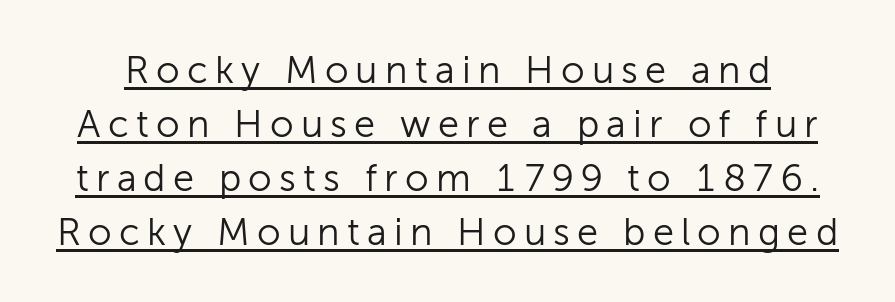
{"serif": "no", "italic": "no", "bold": "no", "weight": "light", "width": "normal", "stroke_contrast": "low", "x_height": "medium", "monospaced": "no", "underline": "yes", "line_spacing": "normal", "line_spacing_ratio": 1.42, "glyph_px": 38}
